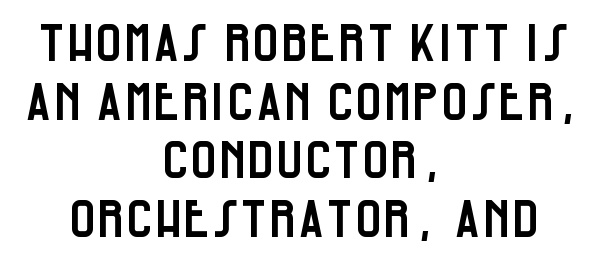
These lines are rendered in a variable-pitch font. Is this a sans? Yes — the strokes have no serifs. You could call the tracking neutral — neither tight nor loose. In terms of leading, this rendering errs on the cramped side. Visually the block forms a symmetrical silhouette, jagged on both flanks. Posture: vertical.
